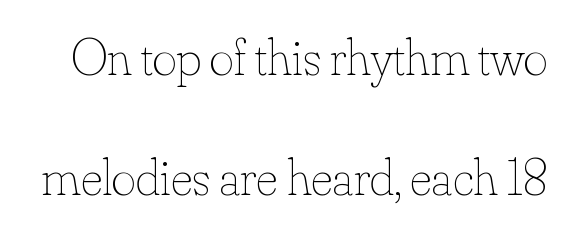
The image shows 52 px thin type, upright; set loose line spacing (2.3x), normal letter spacing, not underlined; low stroke contrast and a small x-height.
